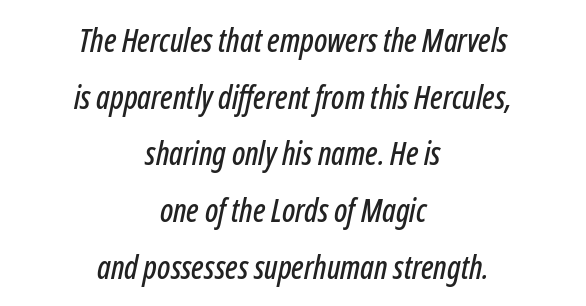
The image shows 32 px condensed type, italic (leaning right); set centered, line spacing 1.77x, normal letter spacing, not underlined; low stroke contrast and a medium x-height.
